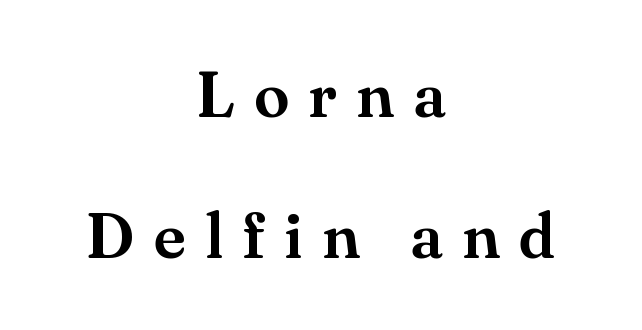
The designer went with a serif here, giving each stem small feet. The face used here is proportionally spaced, like ordinary book or web type. The passage shown has open, widely tracked lettering throughout. Each new line begins a long way beneath the previous one.
